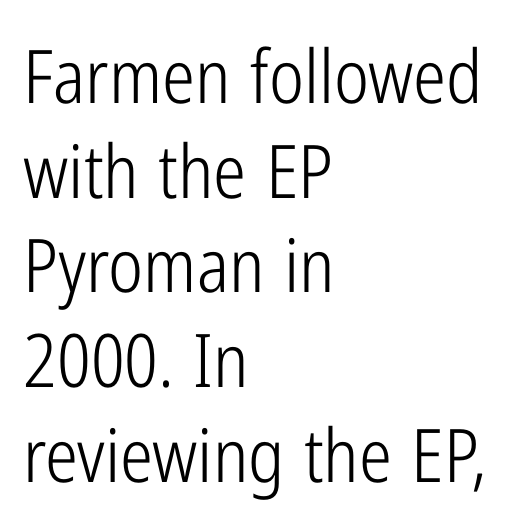
{"serif": "no", "italic": "no", "bold": "no", "weight": "light", "width": "condensed", "stroke_contrast": "low", "x_height": "medium", "monospaced": "no", "underline": "no", "align": "left", "line_spacing": "normal", "line_spacing_ratio": 1.28, "letter_spacing": "normal", "letter_spacing_em": 0.0, "glyph_px": 74}
